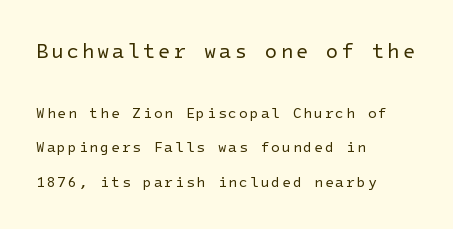
Q: Is the text bold? A: No.
Q: Is the text italic (slanted)? A: No, it is upright.
Q: Is the text underlined? A: No.
Q: How is the paragraph aligned? A: Left-aligned.
Q: Is the spacing between lines tight, normal or loose? A: Loose.
Q: Which block of text is set in a larger size, the first (top) or the second (bottom)? A: The first (top) one.
